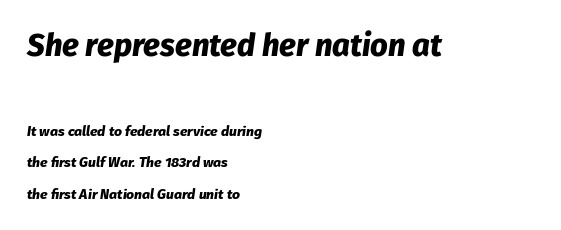
{"italic": "yes", "lean": "right", "slant_degrees": 8, "bold": "yes", "weight": "heavy", "width": "normal", "stroke_contrast": "low", "x_height": "medium", "monospaced": "no", "underline": "no", "align": "left", "line_spacing": "loose", "line_spacing_ratio": 2.25, "letter_spacing": "normal", "letter_spacing_em": 0.0, "larger_block": "first", "size_ratio": 2.21, "glyph_px": 31}
